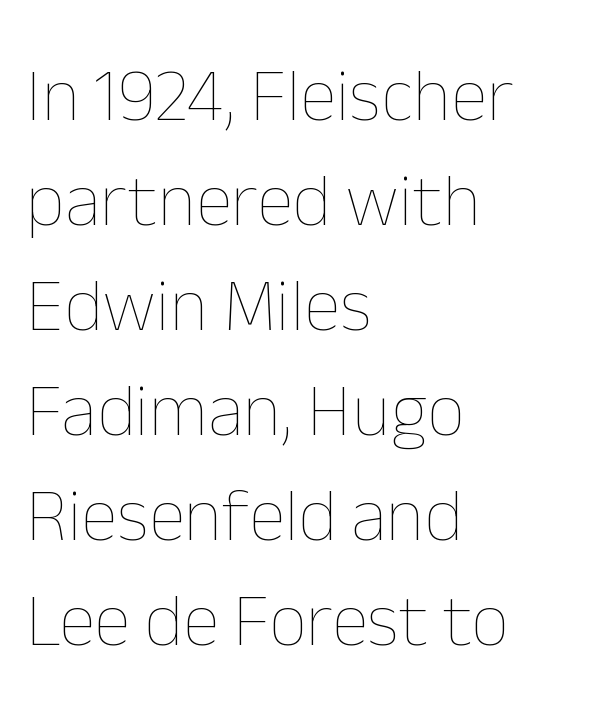
{"italic": "no", "bold": "no", "weight": "thin", "width": "normal", "stroke_contrast": "low", "x_height": "medium", "monospaced": "no", "underline": "no", "align": "left", "line_spacing": "normal", "line_spacing_ratio": 1.4, "letter_spacing": "normal", "letter_spacing_em": 0.0, "glyph_px": 75}
